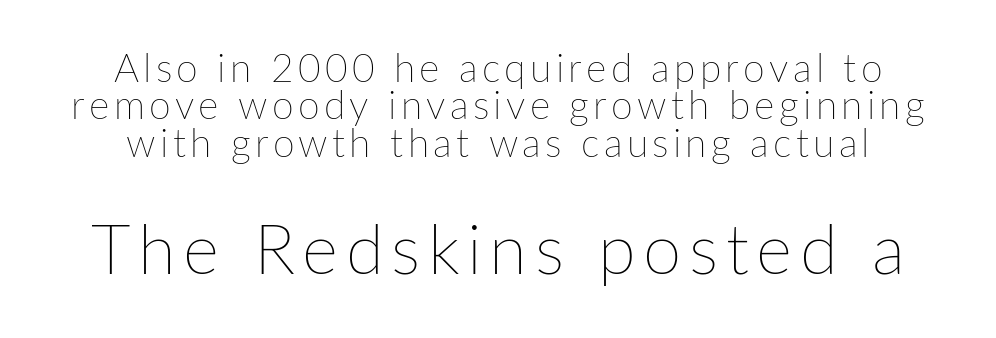
The image shows 69 px thin type, upright; set tight line spacing (0.96x), not underlined; the second (bottom) block is 1.77x larger; low stroke contrast and a medium x-height.
